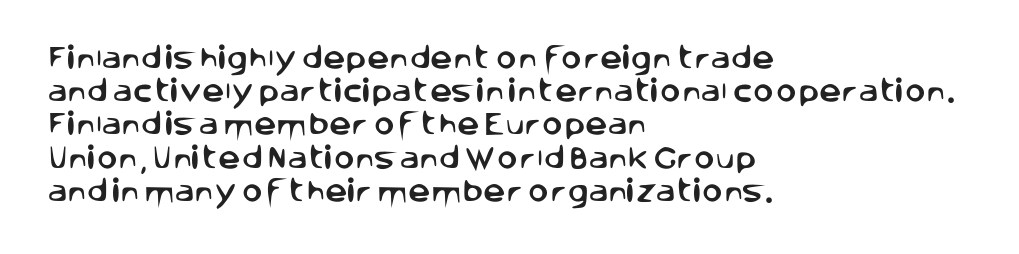
Q: Is the text italic (slanted)? A: No, it is upright.
Q: Is the text underlined? A: No.
Q: How is the paragraph aligned? A: Left-aligned.
Q: Is the spacing between letters normal or unusually wide? A: Normal.
Q: Is the spacing between lines tight, normal or loose? A: Normal.
